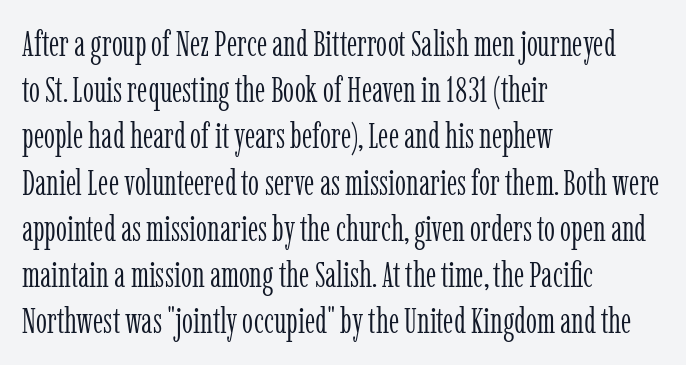
{"serif": "yes", "italic": "no", "bold": "no", "weight": "light", "width": "condensed", "stroke_contrast": "low", "x_height": "medium", "monospaced": "no", "underline": "no", "align": "left", "line_spacing": "normal", "line_spacing_ratio": 1.32, "letter_spacing": "normal", "letter_spacing_em": 0.0, "glyph_px": 35}
